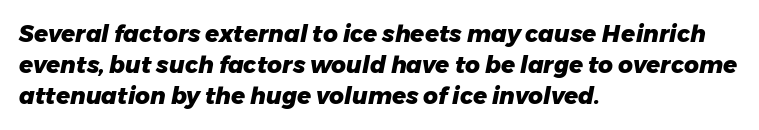
Does extra space separate the letters? No, they use regular spacing. A student would call this left alignment; a typographer would say flush left, rag right. Observe the lean: these are italic letterforms. Words float on clear page, feet unadorned.
